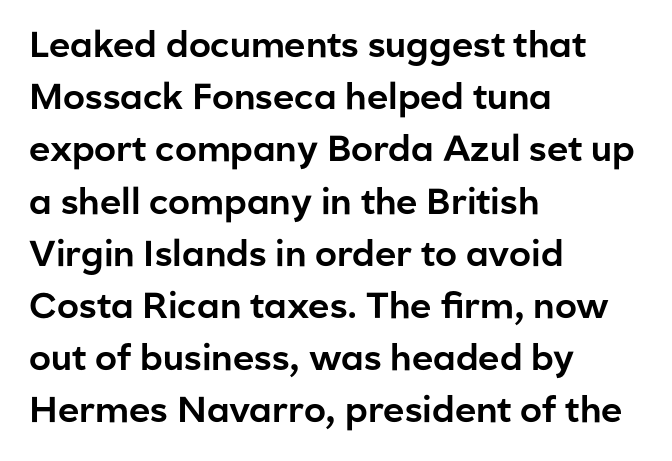
The image shows 36 px sans-serif type, upright; set left-aligned, normal line spacing (1.45x), normal letter spacing, not underlined; low stroke contrast and a medium x-height.
